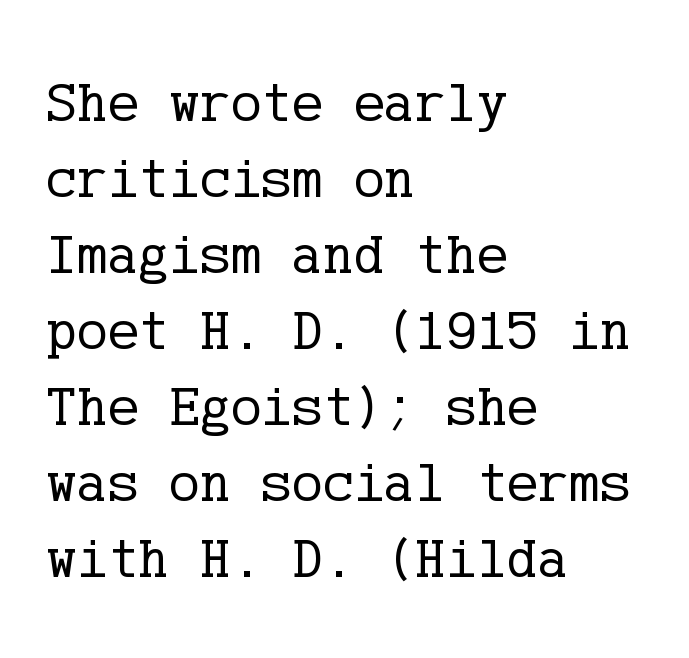
The glyphs in this specimen are seriffed. This sample uses an upright cut, with every glyph sitting square on the baseline. This sample is left-justified, so line endings fall wherever the words run out. The space directly below the letters is spotless. The rendering uses a moderate line-height, typical for paragraphs. The strokes carry an ordinary text weight at most.
